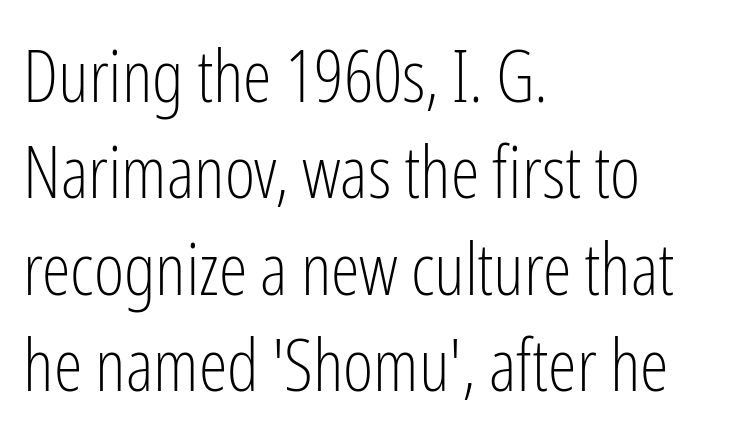
If you drew a ruler down the left edge, every line would touch it. I'd call this a sans setting — the letters go barefoot. Summary of vertical rhythm: regular, with standard interline spacing. Varying glyph widths throughout — classic text-font behaviour.
